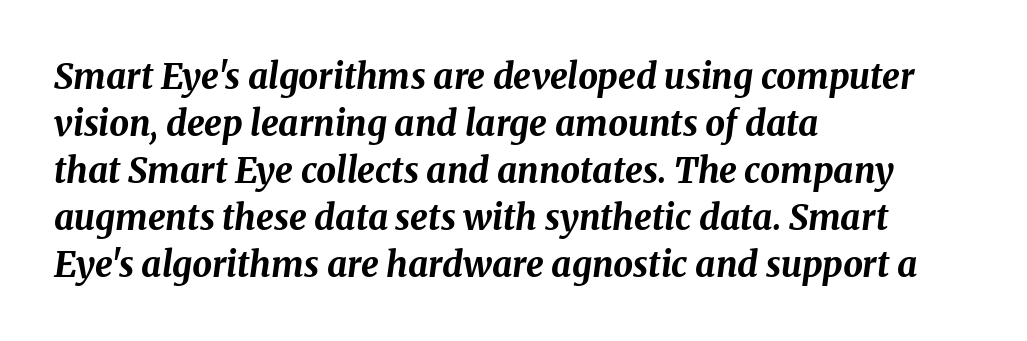
The image shows 35 px bold type, italic (leaning right); set left-aligned, normal line spacing (1.34x), normal letter spacing, not underlined; medium stroke contrast and a medium x-height.
